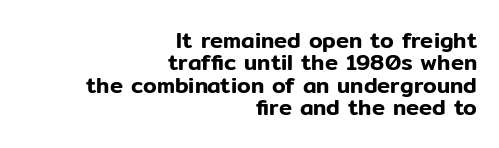
Descender tails drop into unmarked territory. Nothing unusual about the tracking: characters are spaced as the font intends. Notice how descenders almost collide with the ascenders below — that's tight leading. In CSS terms this would be text-align: right.
